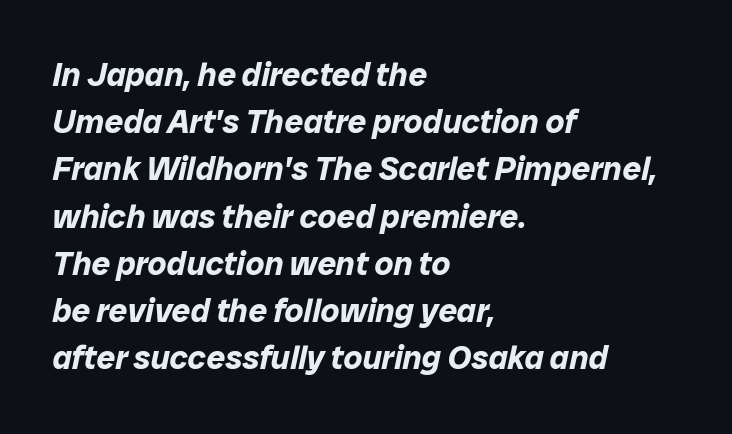
The image shows 33 px bold type, italic (leaning right); set left-aligned, normal line spacing (1.43x), normal letter spacing, not underlined; low stroke contrast and a medium x-height.
